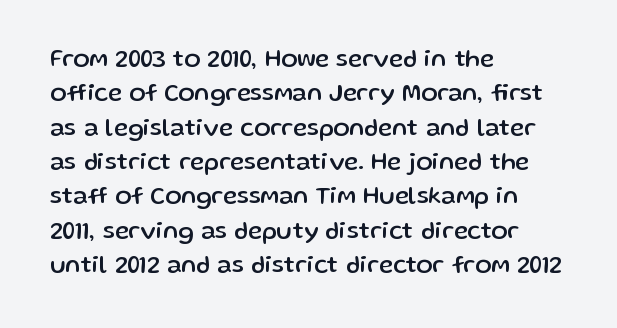
The rows are spaced the way most documents space them. Italic: no, the glyphs are upright roman. Reading down the block, your eye returns to a fixed left position each line. The words here are not underlined. Nothing unusual about the tracking: characters are spaced as the font intends.
